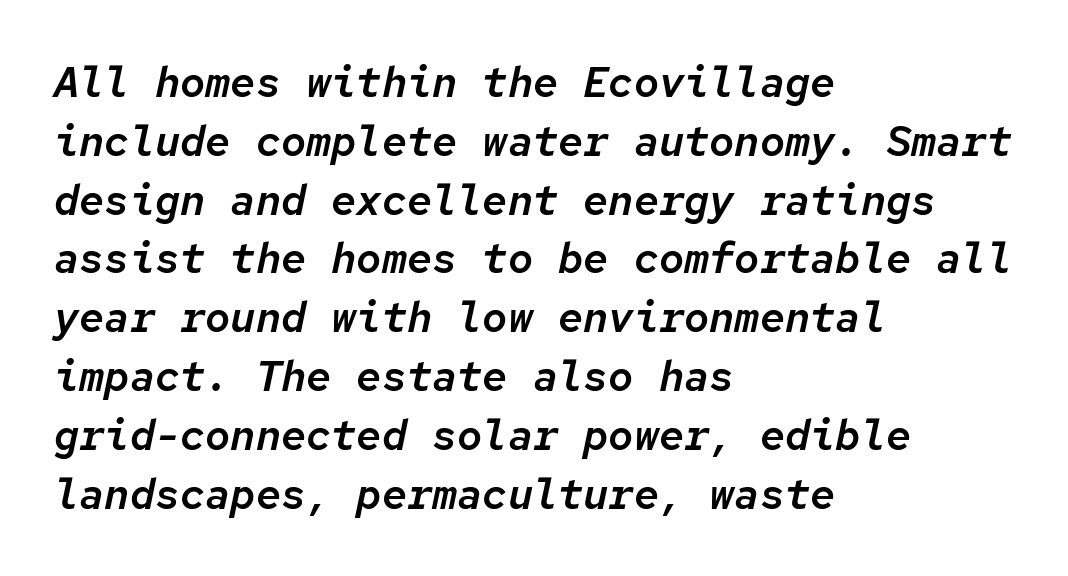
The image shows 42 px text type, italic (leaning right), monospaced; set left-aligned, normal line spacing (1.4x), normal letter spacing, not underlined; low stroke contrast and a medium x-height.
